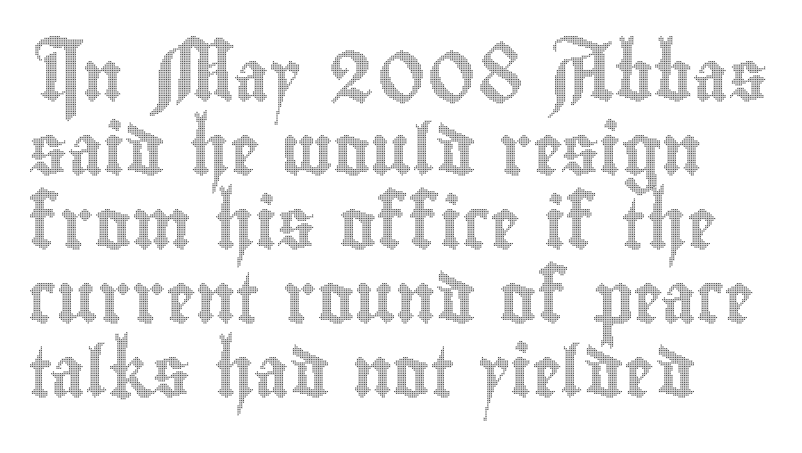
The passage shown is typed in a proportional face where columns would drift. Letters rest on an invisible, unmarked baseline. Posture: upright roman. Reading down the block, your eye returns to a fixed left position each line. Summary of vertical rhythm: regular, with standard interline spacing.
